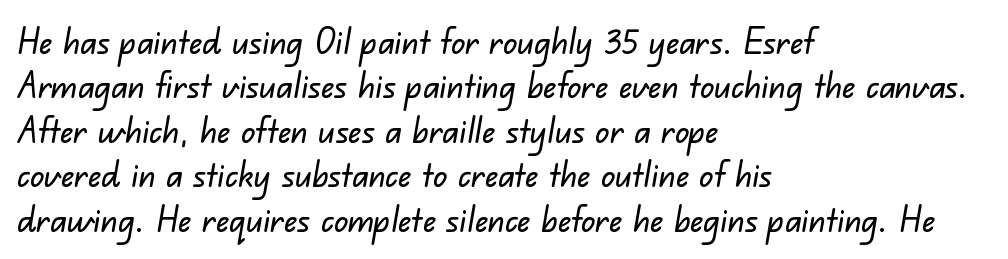
The image shows 35 px sans-serif type; set left-aligned, normal line spacing (1.27x), normal letter spacing, not underlined; low stroke contrast and a small x-height.
